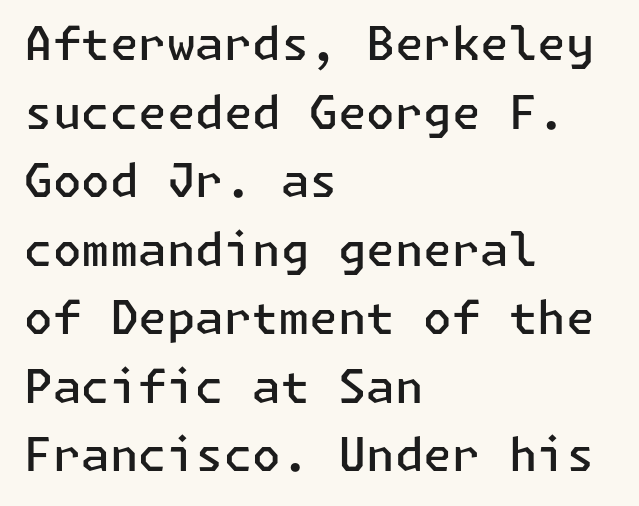
The image shows 46 px semibold sans-serif type, upright; set left-aligned, normal line spacing (1.49x), normal letter spacing, not underlined; low stroke contrast and a medium x-height.
